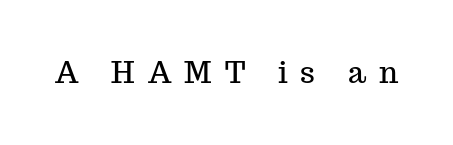
In terms of posture, this sample is upright. Serif or sans? Serif — the stroke terminals have little feet. A typesetter would call this heavily tracked-out type. These lines are rendered in a variable-pitch font. The specimen omits any rule beneath the text block's lines.
